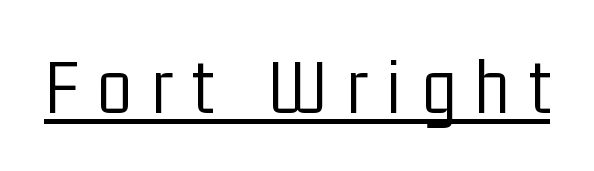
A rule runs beneath these lines of type. The face used here is a sans, in the tradition of grotesques and geometrics. Words appear elongated and porous because spacing is wide. Varying glyph widths throughout — classic text-font behaviour. Every stem runs plumb, perpendicular to the baseline. The characters are drawn with everyday or finer stroke widths.
